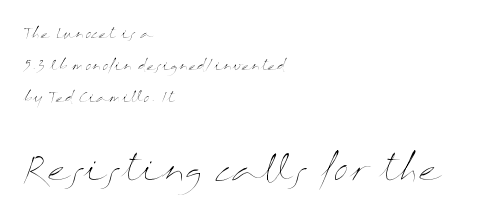
The image shows 34 px thin, wide type; set left-aligned, loose line spacing (2.28x), normal letter spacing, not underlined; the second (bottom) block is 2.43x larger; medium stroke contrast and a medium x-height.
